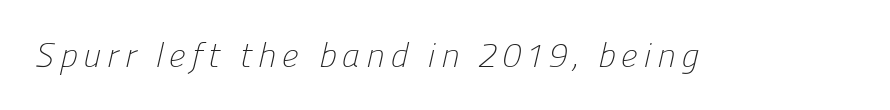
{"serif": "no", "bold": "no", "weight": "light", "width": "normal", "stroke_contrast": "low", "x_height": "medium", "monospaced": "no", "underline": "no", "glyph_px": 34}
